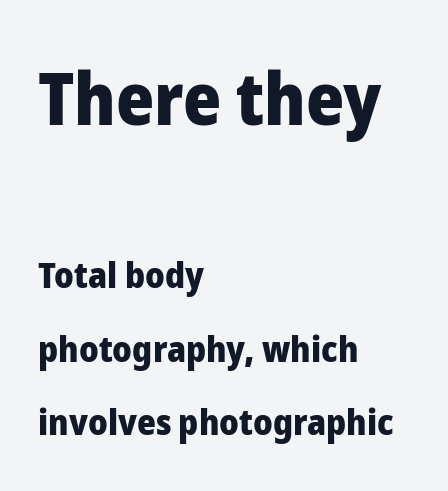
{"serif": "no", "italic": "no", "bold": "yes", "weight": "heavy", "width": "normal", "stroke_contrast": "low", "x_height": "medium", "monospaced": "no", "underline": "no", "align": "left", "line_spacing": "loose", "line_spacing_ratio": 2.04, "letter_spacing": "normal", "letter_spacing_em": 0.0, "larger_block": "first", "size_ratio": 2.03, "glyph_px": 73}
